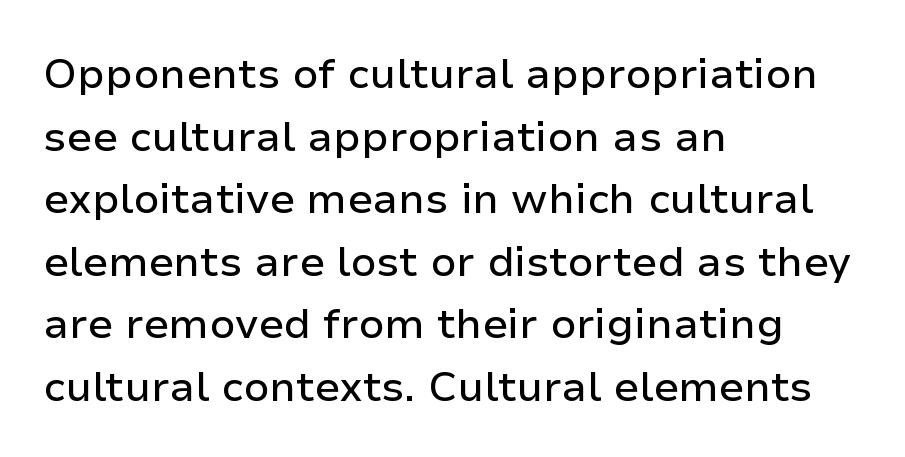
The image shows 42 px sans-serif type, upright; set left-aligned, normal line spacing (1.49x), normal letter spacing, not underlined; low stroke contrast and a medium x-height.
